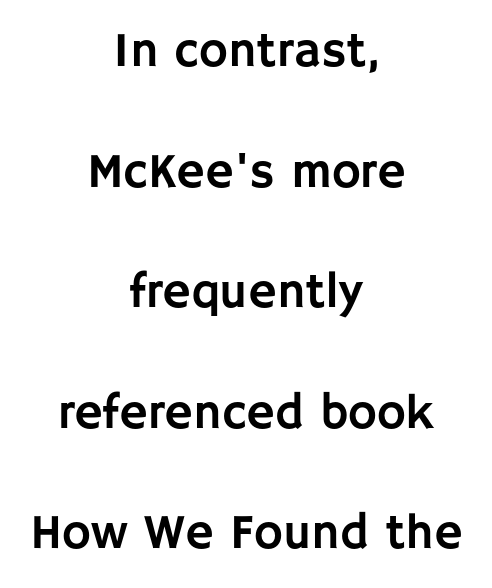
Q: Is the text italic (slanted)? A: No, it is upright.
Q: Is the typeface a serif or a sans-serif typeface? A: Sans-serif.
Q: Is the text underlined? A: No.
Q: How is the paragraph aligned? A: Centered.
Q: Is the spacing between letters normal or unusually wide? A: Normal.
Q: Is the spacing between lines tight, normal or loose? A: Loose.
Q: Width (condensed, normal, or wide)? A: Normal.
Q: Stroke contrast? A: Low.
Q: x-height? A: Large.
Q: Monospaced? A: No.
